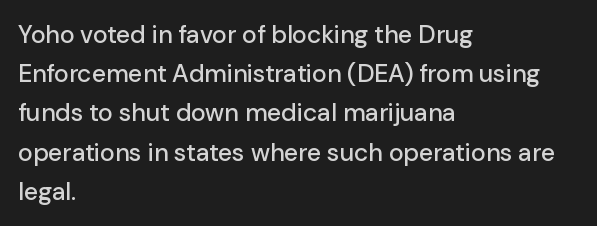
The foot of each line stays bare and open. Upright lettering throughout. Characters follow at the spacing the type designer built in. Line spacing here is normal.
